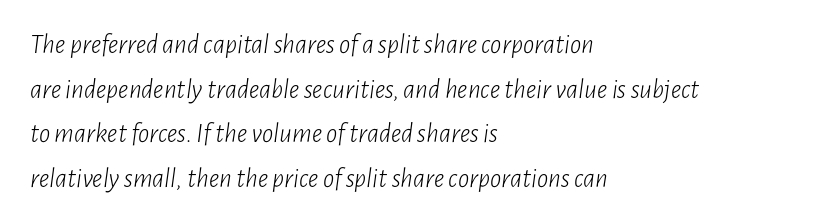
{"italic": "yes", "lean": "right", "slant_degrees": 7, "bold": "no", "weight": "light", "width": "condensed", "stroke_contrast": "low", "x_height": "medium", "monospaced": "no", "underline": "no", "align": "left", "line_spacing": "normal", "line_spacing_ratio": 1.59, "letter_spacing": "normal", "letter_spacing_em": 0.0, "glyph_px": 28}
